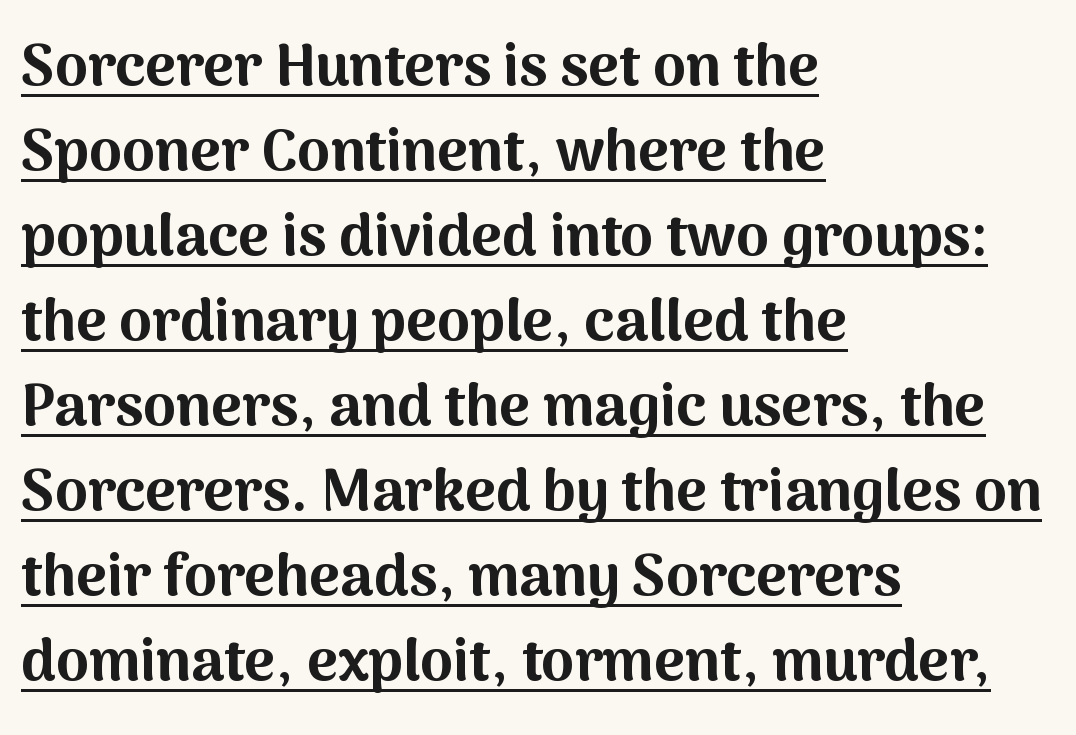
{"serif": "no", "italic": "no", "bold": "yes", "weight": "bold", "width": "normal", "stroke_contrast": "medium", "x_height": "medium", "monospaced": "no", "underline": "yes", "align": "left", "line_spacing": "normal", "line_spacing_ratio": 1.44, "letter_spacing": "normal", "letter_spacing_em": 0.0, "glyph_px": 59}
